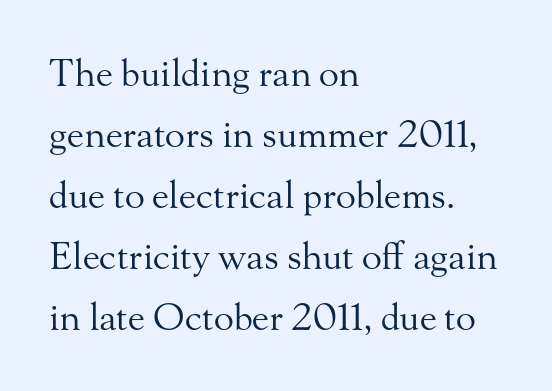
A classic flush-left, rag-right setting is used for this passage. Stems and bowls with no extra thickness — not bold. Does the type have serifs? Yes, each stem ends in a small foot. The baseline area is clear. Unlike italic type, these characters show no tilt at all.
